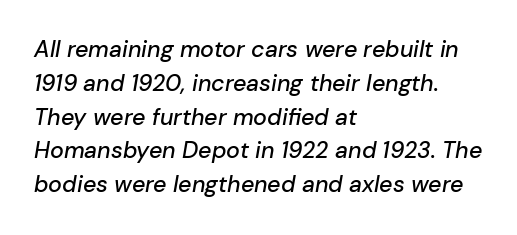
{"italic": "yes", "lean": "right", "slant_degrees": 10, "underline": "no", "align": "left", "line_spacing": "normal", "line_spacing_ratio": 1.47, "letter_spacing": "normal", "letter_spacing_em": 0.0, "glyph_px": 23}
